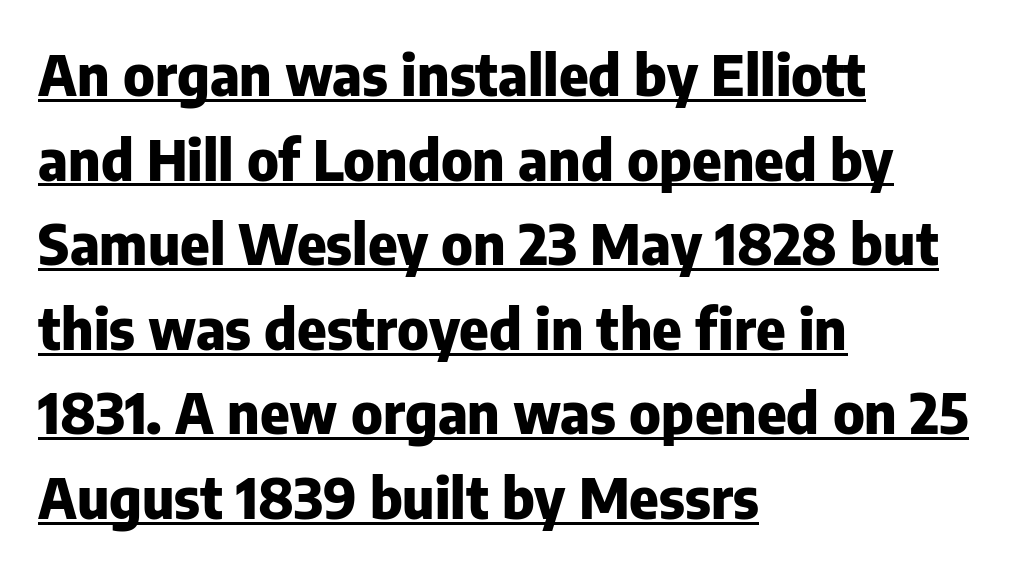
The image shows 56 px heavy sans-serif type, upright; set left-aligned, normal line spacing (1.51x), normal letter spacing, underlined; low stroke contrast and a medium x-height.
